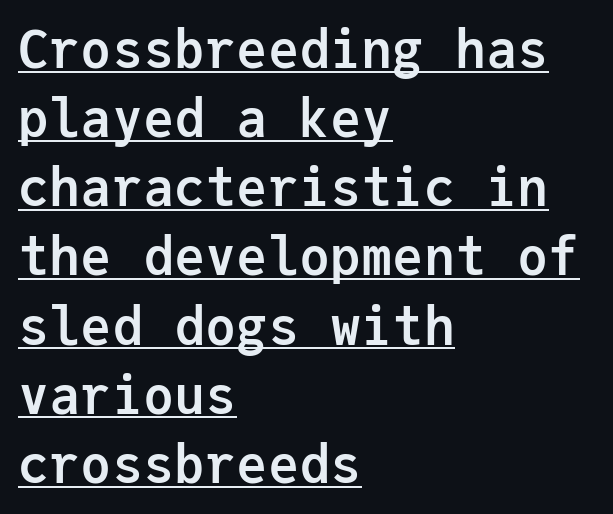
The designer left line spacing at the default. Caption: bold face, heavy strokes. Every stem runs plumb, perpendicular to the baseline. The ragged edge is on the right, which tells us the setting is flush left. Each letter, wide or thin by design, is forced into the same width here. Is this a sans? Yes — the strokes have no serifs.
